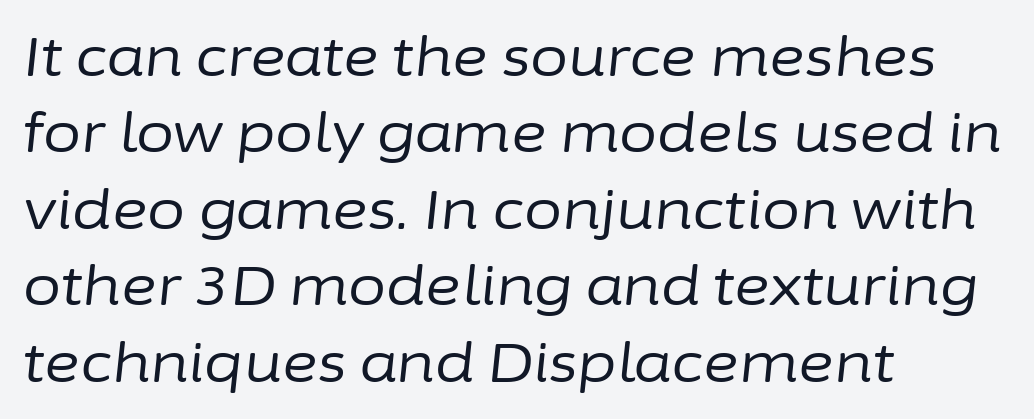
The image shows 55 px regular-weight type, italic (leaning right); set left-aligned, normal line spacing (1.39x), normal letter spacing, not underlined; low stroke contrast and a medium x-height.
